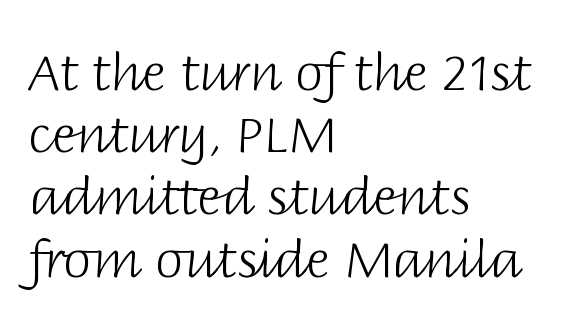
A student would call this left alignment; a typographer would say flush left, rag right. Nobody touched the tracking dial on this one. Here the designer chose a conventional face with non-uniform glyph widths. Stems here are at most as thick as an everyday book face.
